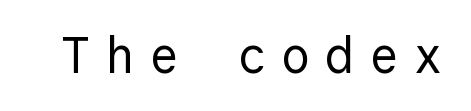
The face used here is a sans, in the tradition of grotesques and geometrics. Is there any slant? The stems are plumb. The baseline area is clear. Does extra space separate the letters? Yes, quite a lot of it.
